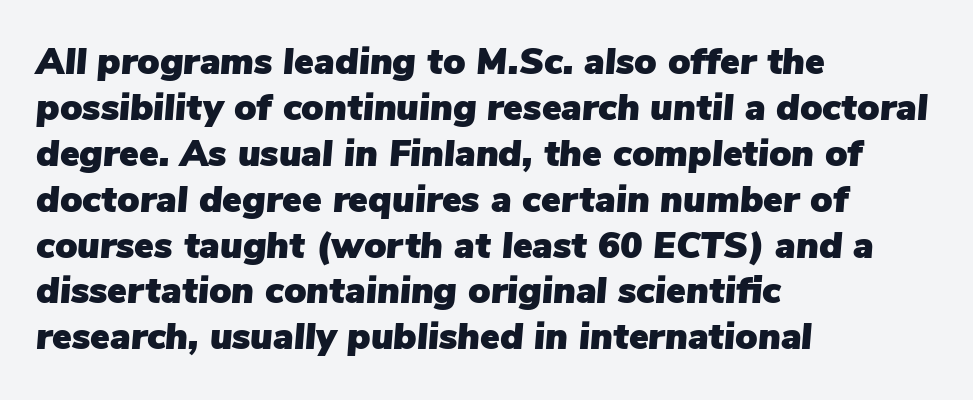
Q: Is the text italic (slanted)? A: Yes, it leans right by about 5 degrees.
Q: Is the text underlined? A: No.
Q: How is the paragraph aligned? A: Left-aligned.
Q: Is the spacing between letters normal or unusually wide? A: Normal.
Q: Width (condensed, normal, or wide)? A: Normal.
Q: Stroke contrast? A: Low.
Q: x-height? A: Medium.
Q: Monospaced? A: No.
